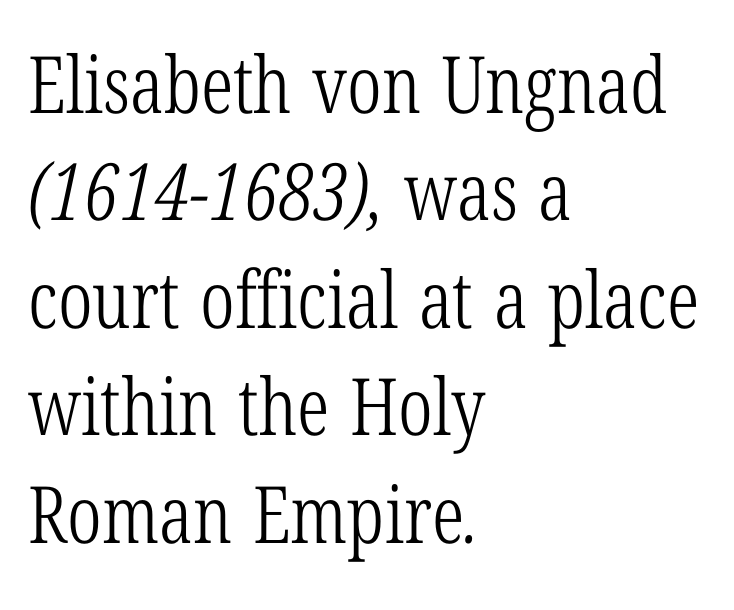
Weight: regular or lighter. Looks like regular typesetting: each glyph gets only the width it needs. Evenly set lines give the paragraph a standard silhouette. Leftover space on each line is placed entirely after the last word. Lines of text with bare space underneath.
